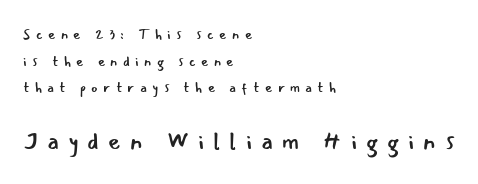
This rendering uses left alignment, leaving the right contour irregular. Caption: upper text group reduced, lower text group enlarged. Check under the words: just untouched page. Loose tracking; the words dissolve into strings of separated letters. Every character sits straight up, as roman type does. Vertically, the passage feels expansive, rows floating well apart.
